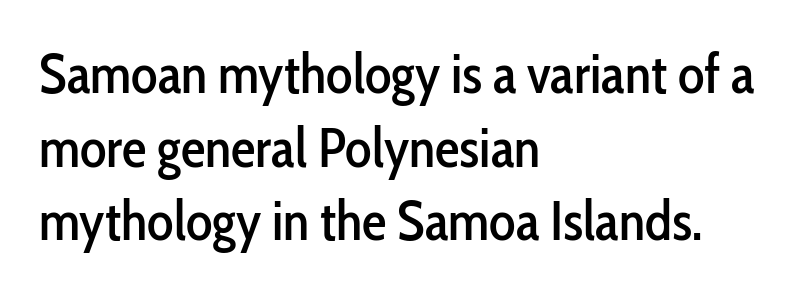
Q: Is the text italic (slanted)? A: No, it is upright.
Q: Is the typeface a serif or a sans-serif typeface? A: Sans-serif.
Q: Is the text underlined? A: No.
Q: How is the paragraph aligned? A: Left-aligned.
Q: Is the spacing between letters normal or unusually wide? A: Normal.
Q: Is the spacing between lines tight, normal or loose? A: Normal.
Q: Width (condensed, normal, or wide)? A: Condensed.
Q: Stroke contrast? A: Low.
Q: x-height? A: Medium.
Q: Monospaced? A: No.
